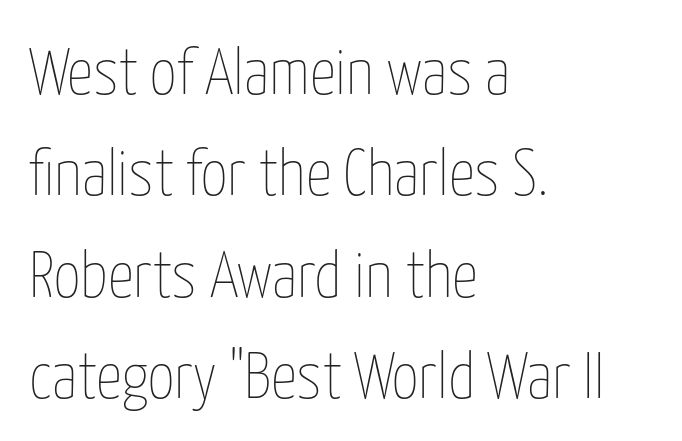
Q: Is the text bold? A: No.
Q: Is the text italic (slanted)? A: No, it is upright.
Q: Is the text underlined? A: No.
Q: How is the paragraph aligned? A: Left-aligned.
Q: Is the spacing between letters normal or unusually wide? A: Normal.
Q: Is the spacing between lines tight, normal or loose? A: Normal.
Q: Width (condensed, normal, or wide)? A: Condensed.
Q: Stroke contrast? A: Low.
Q: x-height? A: Medium.
Q: Monospaced? A: No.
